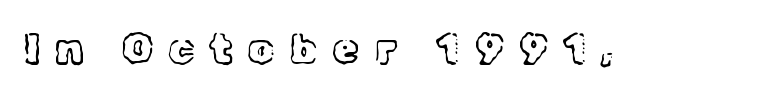
Q: Is the text bold? A: No.
Q: Is the text italic (slanted)? A: No, it is upright.
Q: Is the typeface a serif or a sans-serif typeface? A: Serif.
Q: Is the text underlined? A: No.
Q: Is the spacing between letters normal or unusually wide? A: Unusually wide.
Q: Width (condensed, normal, or wide)? A: Normal.
Q: x-height? A: Medium.
Q: Monospaced? A: No.
